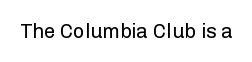
Posture: upright roman. Short note: letters normally spaced. The weight would be labelled regular, book, light, or lighter still. Lines of text with bare space underneath.
